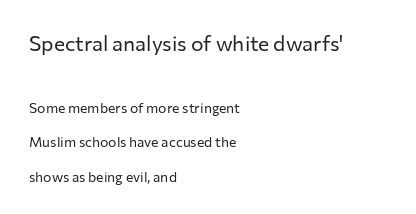
{"italic": "no", "bold": "no", "underline": "no", "align": "left", "line_spacing": "loose", "line_spacing_ratio": 2.47, "letter_spacing": "normal", "letter_spacing_em": 0.0, "larger_block": "first", "size_ratio": 1.5, "glyph_px": 21}
